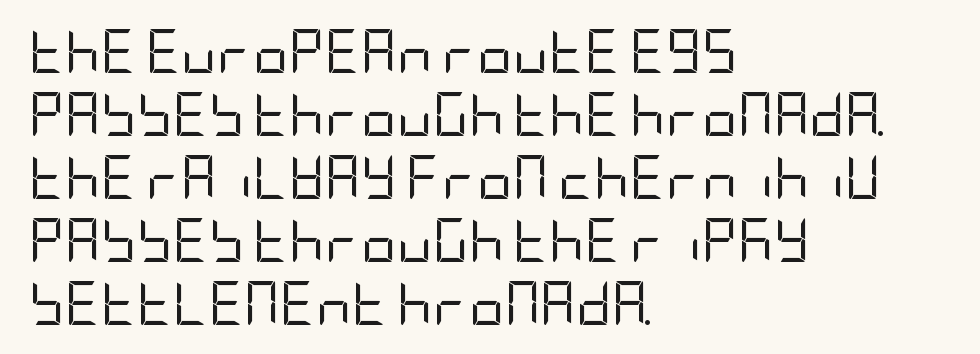
{"serif": "no", "italic": "no", "bold": "no", "weight": "regular", "width": "condensed", "stroke_contrast": "low", "x_height": "large", "underline": "no", "align": "left", "line_spacing": "normal", "line_spacing_ratio": 1.43, "letter_spacing": "normal", "letter_spacing_em": 0.0, "glyph_px": 44}
